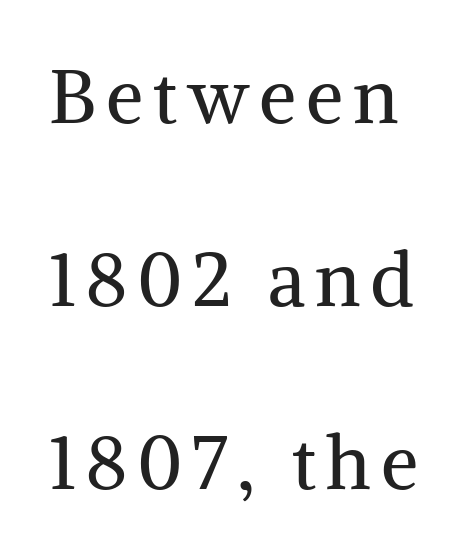
The space directly below the letters is spotless. Letters have the restrained weight of plain body copy at most. Letterform terminals end in serifs throughout the passage. It's the straight-up-and-down kind of type. Spacing verdict: proportional, widths tailored to each character. Honestly, the rows look like they've been pulled way apart.
